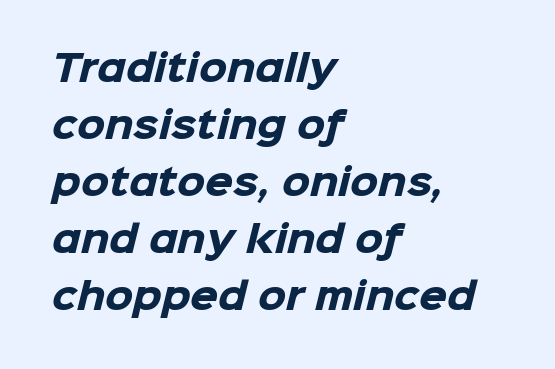
Successive baselines arrive at the customary interval. Chunky letters — that's bold for sure. Every row of glyphs begins at an identical x-position on the left. Check under the words: just untouched page. Examine the stroke ends and you'll find no serifs.
